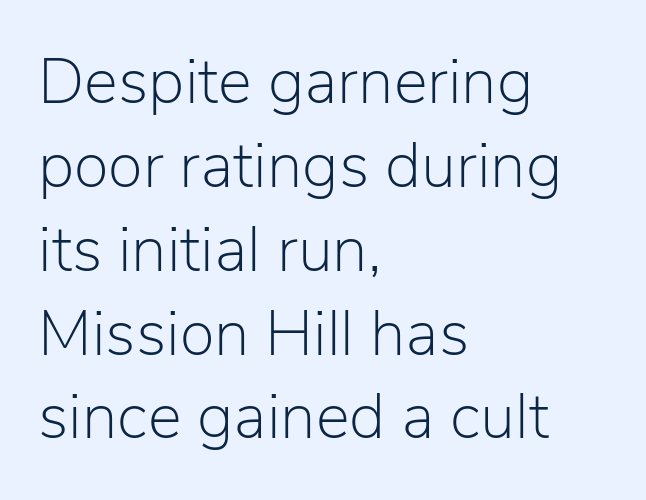
This reads as an unemphasized weight, regular at the heaviest. Beneath every word, the page is bare. Think of a printed novel: that variable character pitch is what you see here. Grotesque or geometric, the face here clearly has no serifs. In terms of letterspacing, this is plain default setting. These lines are set flush left with a ragged right edge.
